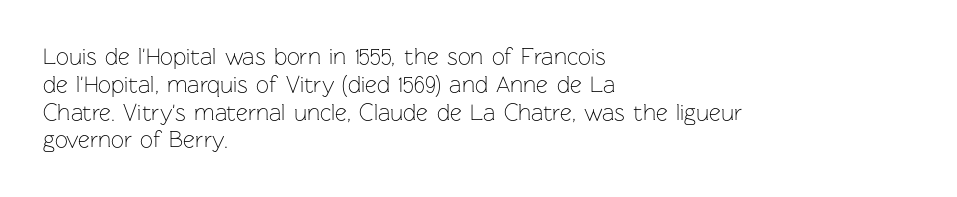
Italic: no, the glyphs are upright roman. Typeset ragged right — the left edge is the straight one. The gaps between neighbouring characters are ordinary and unremarkable. No letter is thick-stroked: the sample isn't bold. Lines of text with bare space underneath.
